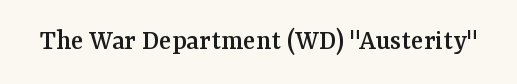
{"serif": "yes", "italic": "no", "width": "normal", "stroke_contrast": "medium", "x_height": "medium", "monospaced": "no", "underline": "no", "letter_spacing": "normal", "letter_spacing_em": 0.0, "glyph_px": 29}
